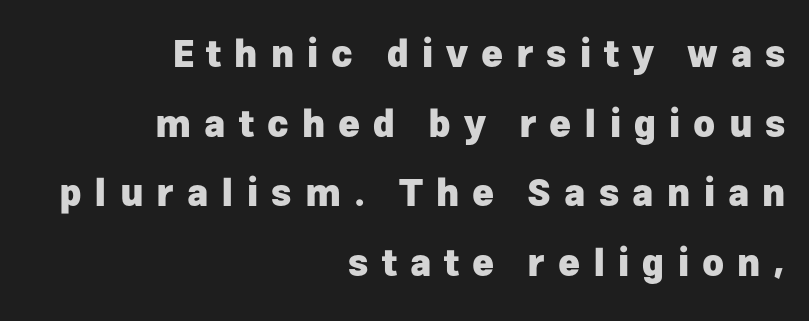
{"serif": "no", "italic": "no", "bold": "yes", "weight": "heavy", "width": "normal", "stroke_contrast": "low", "x_height": "medium", "monospaced": "no", "underline": "no", "align": "right", "line_spacing_ratio": 1.88, "letter_spacing": "wide", "letter_spacing_em": 0.35, "glyph_px": 37}
